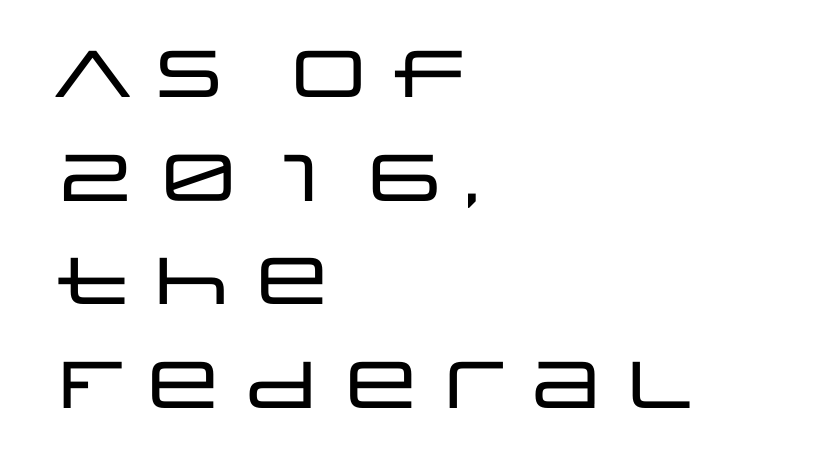
Looks like regular typesetting: each glyph gets only the width it needs. Posture: upright roman. The paragraph has a hard left edge and a soft right edge. The zone under the glyphs is completely vacant. This rendering employs a face without finishing strokes, i.e., a sans-serif. The rendering keeps characters at their native spacing.
